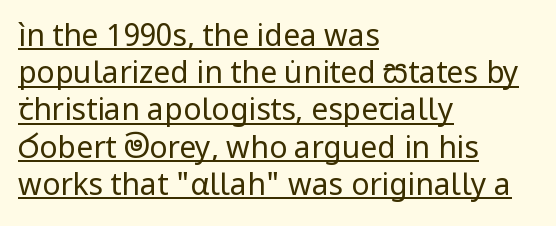
{"serif": "no", "italic": "no", "bold": "no", "weight": "regular", "width": "normal", "stroke_contrast": "low", "x_height": "medium", "monospaced": "no", "underline": "yes", "align": "left", "line_spacing_ratio": 1.24, "letter_spacing": "normal", "letter_spacing_em": 0.0, "glyph_px": 30}
